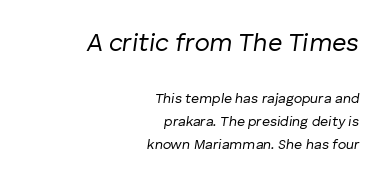
The image shows 25 px text type, italic (leaning right); set right-aligned, normal line spacing (1.62x), normal letter spacing, not underlined; the first (top) block is 1.79x larger.
